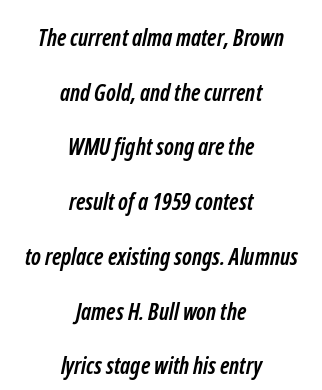
{"bold": "yes", "underline": "no", "align": "center", "line_spacing": "loose", "line_spacing_ratio": 2.38, "letter_spacing": "normal", "letter_spacing_em": 0.0, "glyph_px": 23}
